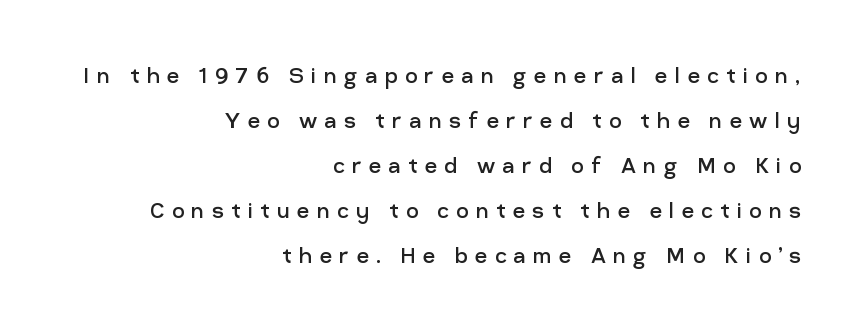
If you drew a line through each stem, it would be perfectly vertical. Decoration check: the copy has no underline. The lines are quadded right. This is not heavy type; no bold has been used. Inter-character spacing is expanded well beyond the font's built-in metrics.
